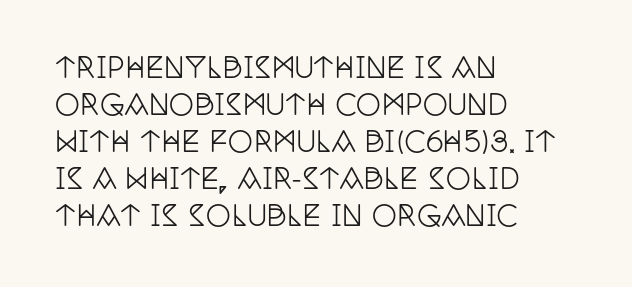
{"serif": "yes", "italic": "no", "width": "condensed", "stroke_contrast": "low", "x_height": "large", "monospaced": "no", "underline": "no", "align": "left", "line_spacing": "normal", "line_spacing_ratio": 1.32, "letter_spacing": "normal", "letter_spacing_em": 0.0, "glyph_px": 28}
